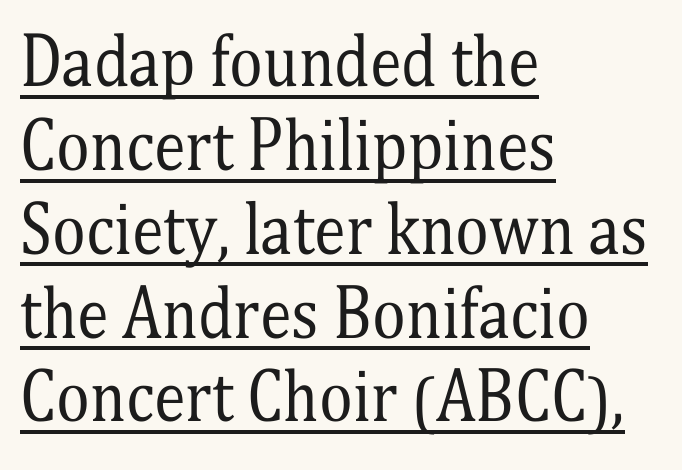
The designer went with a serif here, giving each stem small feet. A typesetter would mark this as roman, not italic. The face used here is rendered with its standard letterfit. Does the leading feel generous? No, just average.
